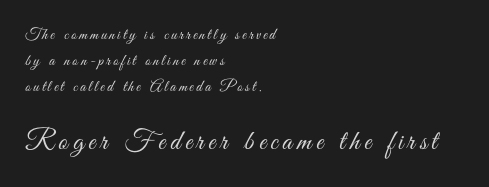
Q: Is the text bold? A: No.
Q: Is the text italic (slanted)? A: Yes.
Q: Is the typeface a serif or a sans-serif typeface? A: Sans-serif.
Q: Is the text underlined? A: No.
Q: How is the paragraph aligned? A: Left-aligned.
Q: Is the spacing between lines tight, normal or loose? A: Normal.
Q: Which block of text is set in a larger size, the first (top) or the second (bottom)? A: The second (bottom) one.
Q: Width (condensed, normal, or wide)? A: Condensed.
Q: Stroke contrast? A: Medium.
Q: x-height? A: Small.
Q: Monospaced? A: No.
